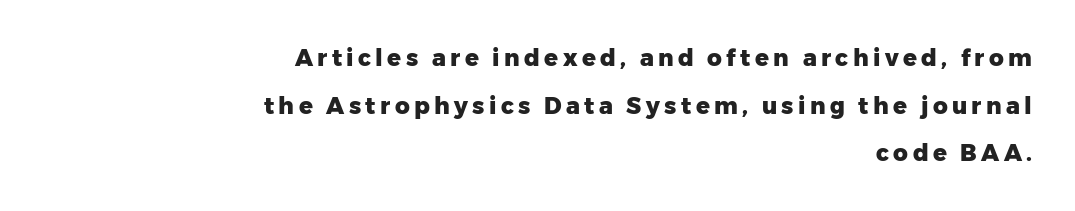
The image shows 23 px bold type, upright; set right-aligned, loose line spacing (2.07x), not underlined.
